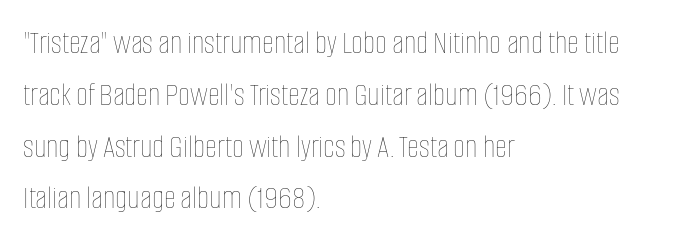
Q: Is the text bold? A: No.
Q: Is the text italic (slanted)? A: No, it is upright.
Q: Is the text underlined? A: No.
Q: How is the paragraph aligned? A: Left-aligned.
Q: Is the spacing between letters normal or unusually wide? A: Normal.
Q: Is the spacing between lines tight, normal or loose? A: Normal.
Q: Width (condensed, normal, or wide)? A: Condensed.
Q: Stroke contrast? A: Low.
Q: x-height? A: Large.
Q: Monospaced? A: No.
